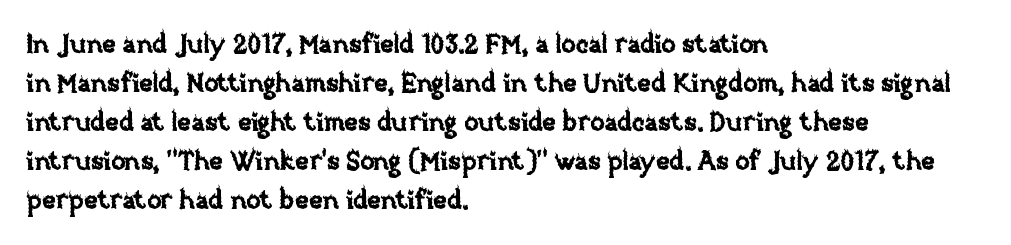
{"italic": "no", "underline": "no", "align": "left", "line_spacing": "normal", "line_spacing_ratio": 1.5, "letter_spacing": "normal", "letter_spacing_em": 0.0, "glyph_px": 26}
